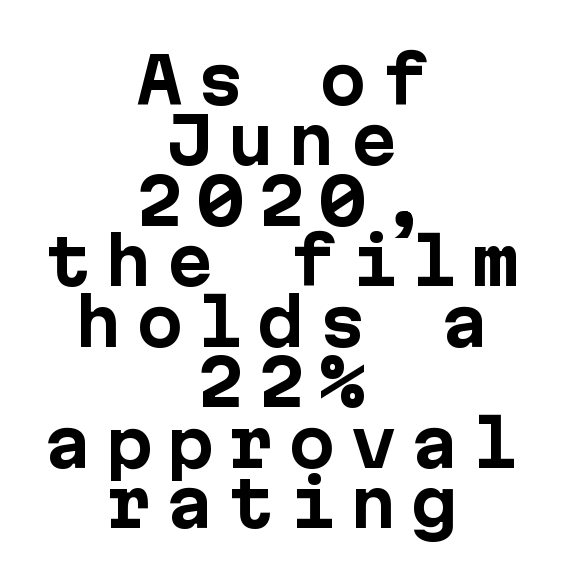
A typesetter would label this face a sans. No italicization has been applied; the sample stays upright. Typesetter's note: full bold, strokes at maximum text heaviness. The rag falls on both sides of this text block equally. The specimen omits any rule beneath the text block's lines. Line spacing here is tight.
